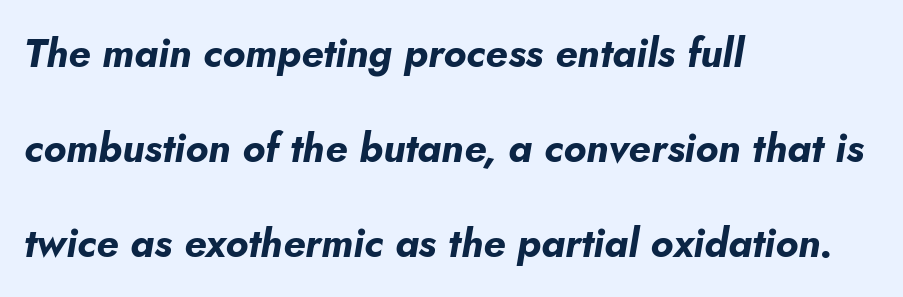
Each letter keeps its own natural width here, so spacing adapts to shape. In terms of posture, this sample is oblique. Where is the straight margin? On the left. Rows of type keep a wide berth in the vertical direction. Does extra space separate the letters? No, they use regular spacing.
